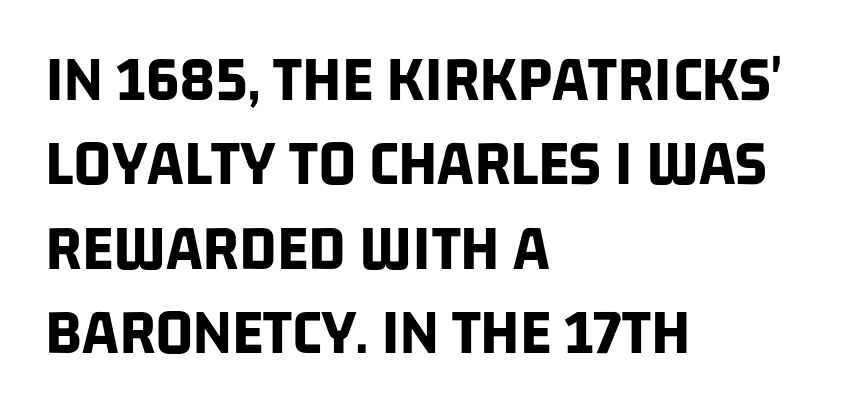
{"serif": "no", "bold": "yes", "weight": "bold", "width": "condensed", "stroke_contrast": "low", "x_height": "large", "monospaced": "no", "underline": "no", "align": "left", "line_spacing": "normal", "line_spacing_ratio": 1.28, "letter_spacing": "normal", "letter_spacing_em": 0.0, "glyph_px": 66}
